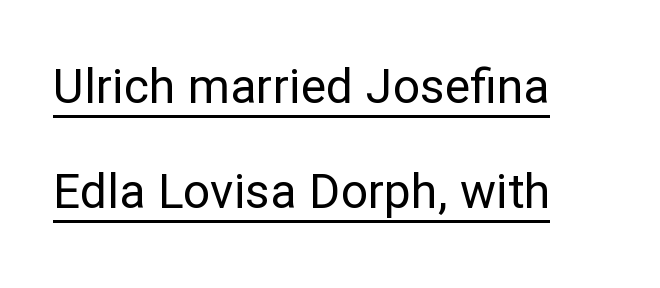
{"serif": "no", "italic": "no", "bold": "no", "weight": "regular", "width": "normal", "stroke_contrast": "low", "x_height": "medium", "monospaced": "no", "underline": "yes", "align": "left", "line_spacing": "loose", "line_spacing_ratio": 2.19, "letter_spacing": "normal", "letter_spacing_em": 0.0, "glyph_px": 48}
